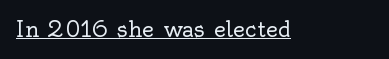
Italic: no, the glyphs are upright roman. You can see a thin bar hugging the bottom of the glyphs. Nothing heavy about these letters — not bold at all. Look at the tracking — it's just the regular setting, nothing added.
